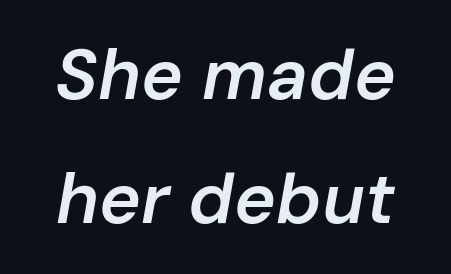
{"italic": "yes", "lean": "right", "slant_degrees": 10, "bold": "semi", "weight": "semibold", "width": "normal", "stroke_contrast": "low", "x_height": "medium", "monospaced": "no", "underline": "no", "line_spacing_ratio": 1.74, "letter_spacing": "normal", "letter_spacing_em": 0.0, "glyph_px": 71}
